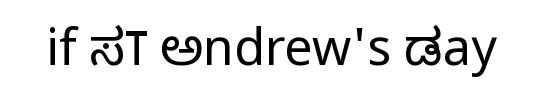
{"serif": "no", "italic": "no", "bold": "no", "weight": "regular", "width": "condensed", "stroke_contrast": "low", "x_height": "large", "monospaced": "no", "underline": "no", "letter_spacing": "normal", "letter_spacing_em": 0.0, "glyph_px": 50}
